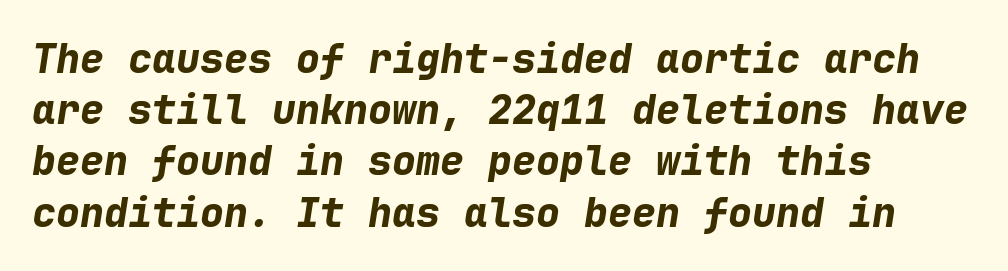
Q: Is the text bold? A: Yes.
Q: Is the text italic (slanted)? A: Yes, it leans right by about 9 degrees.
Q: Is the text underlined? A: No.
Q: How is the paragraph aligned? A: Left-aligned.
Q: Is the spacing between letters normal or unusually wide? A: Normal.
Q: Is the spacing between lines tight, normal or loose? A: Normal.
Q: Width (condensed, normal, or wide)? A: Normal.
Q: Stroke contrast? A: Low.
Q: x-height? A: Medium.
Q: Monospaced? A: Yes.
